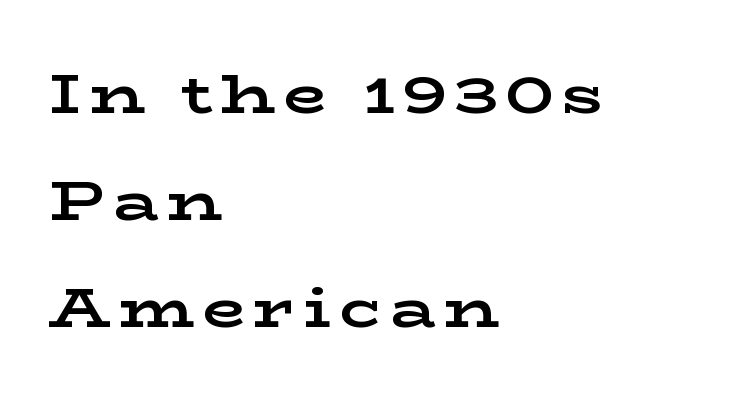
The passage shown is typed in a proportional face where columns would drift. The space between consecutive lines is lavish. Every stem runs plumb, perpendicular to the baseline. Descenders are the only things crossing below the line.
